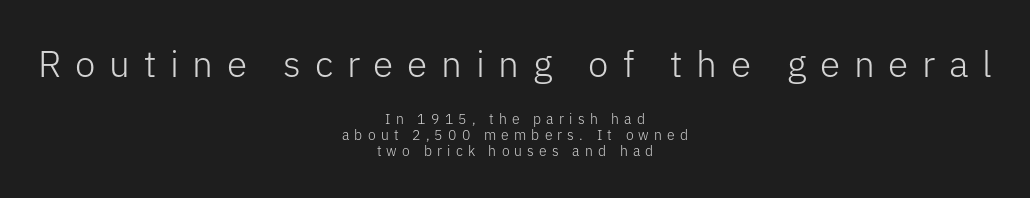
Q: Is the text bold? A: No.
Q: Is the text italic (slanted)? A: No, it is upright.
Q: Is the typeface a serif or a sans-serif typeface? A: Sans-serif.
Q: Is the text underlined? A: No.
Q: How is the paragraph aligned? A: Centered.
Q: Is the spacing between letters normal or unusually wide? A: Unusually wide.
Q: Is the spacing between lines tight, normal or loose? A: Tight.
Q: Which block of text is set in a larger size, the first (top) or the second (bottom)? A: The first (top) one.
Q: Width (condensed, normal, or wide)? A: Normal.
Q: Stroke contrast? A: Low.
Q: x-height? A: Medium.
Q: Monospaced? A: No.
